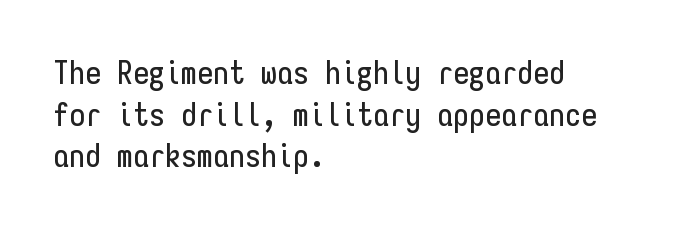
The image shows 32 px condensed sans-serif type, upright, monospaced; set left-aligned, normal line spacing (1.3x), normal letter spacing, not underlined; low stroke contrast and a medium x-height.
